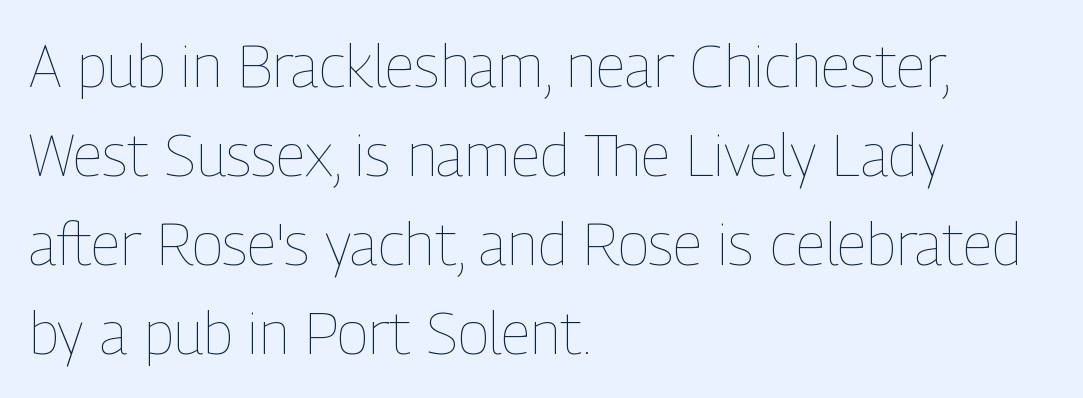
The strip under each line holds only bare page. A normal amount of white space separates one row of letters from the next. The specimen reads as upright at a glance. Is this a heavy cut? Hardly; it is regular or lighter. The type is set solid horizontally, with unmodified tracking.
